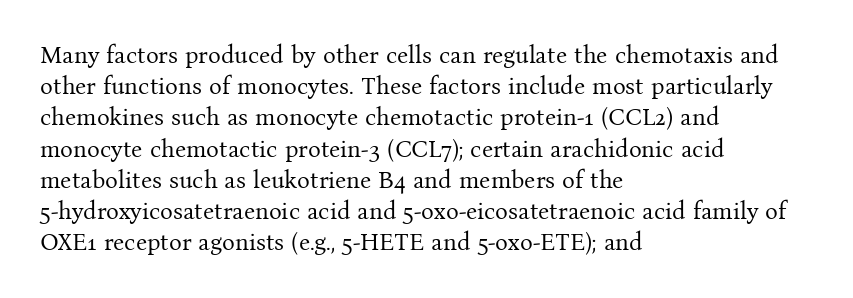
The ragged edge is on the right, which tells us the setting is flush left. The passage shown is not underscored anywhere. These lines were composed using upright roman letters. This sample uses plain, unmodified letter spacing. Reading down the column, the eye jumps a familiar distance to each next line.
